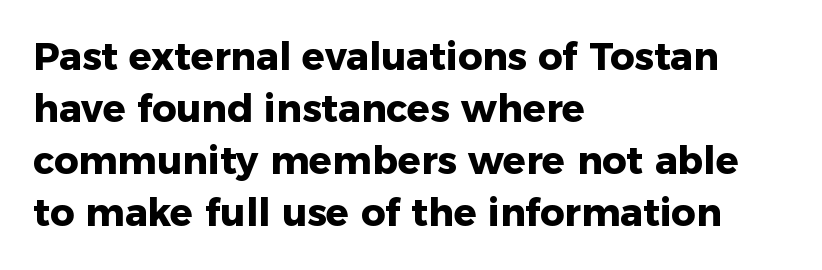
{"serif": "no", "italic": "no", "bold": "yes", "weight": "heavy", "width": "normal", "stroke_contrast": "low", "x_height": "medium", "monospaced": "no", "underline": "no", "align": "left", "line_spacing": "normal", "line_spacing_ratio": 1.37, "letter_spacing": "normal", "letter_spacing_em": 0.0, "glyph_px": 38}
